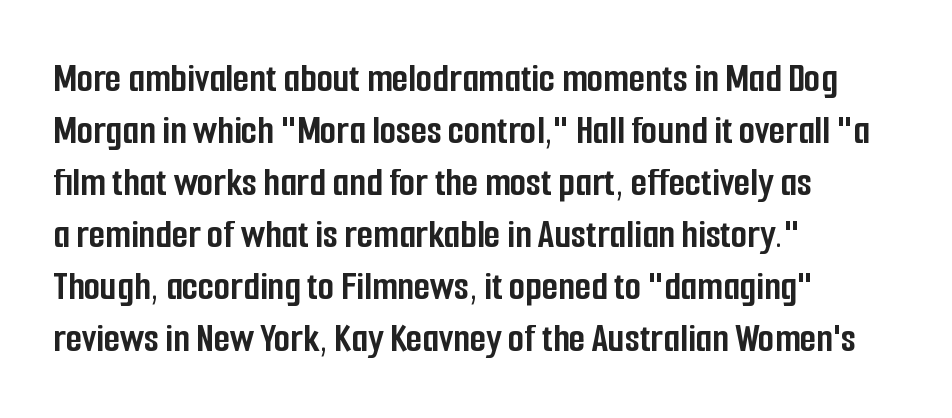
Think of a printed novel: that variable character pitch is what you see here. The type sits square on the baseline with zero lean. You could call the tracking neutral — neither tight nor loose. A classic flush-left, rag-right setting is used for this passage.
